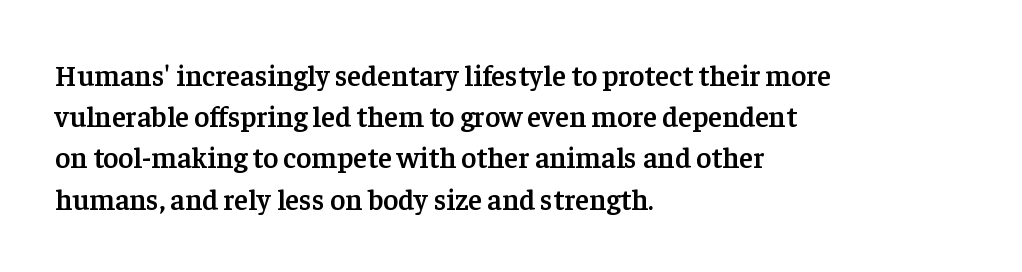
Q: Is the text bold? A: Semi-bold.
Q: Is the text italic (slanted)? A: No, it is upright.
Q: Is the typeface a serif or a sans-serif typeface? A: Serif.
Q: Is the text underlined? A: No.
Q: How is the paragraph aligned? A: Left-aligned.
Q: Is the spacing between letters normal or unusually wide? A: Normal.
Q: Is the spacing between lines tight, normal or loose? A: Normal.
Q: Width (condensed, normal, or wide)? A: Normal.
Q: Stroke contrast? A: Low.
Q: x-height? A: Medium.
Q: Monospaced? A: No.
